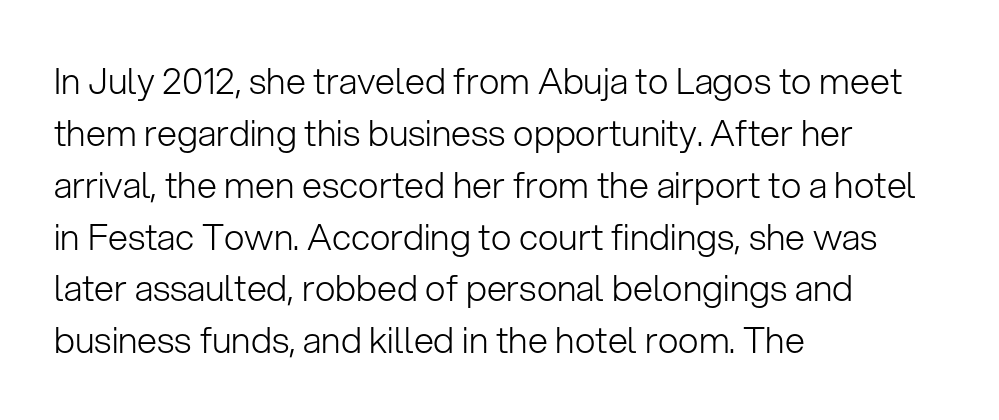
Q: Is the text bold? A: No.
Q: Is the text italic (slanted)? A: No, it is upright.
Q: Is the typeface a serif or a sans-serif typeface? A: Sans-serif.
Q: Is the text underlined? A: No.
Q: How is the paragraph aligned? A: Left-aligned.
Q: Is the spacing between letters normal or unusually wide? A: Normal.
Q: Is the spacing between lines tight, normal or loose? A: Normal.
Q: Width (condensed, normal, or wide)? A: Normal.
Q: Stroke contrast? A: Low.
Q: x-height? A: Medium.
Q: Monospaced? A: No.
